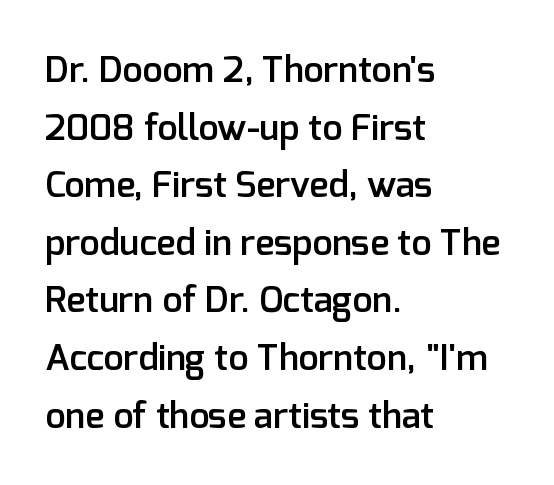
Q: Is the text bold? A: Semi-bold.
Q: Is the text italic (slanted)? A: No, it is upright.
Q: Is the typeface a serif or a sans-serif typeface? A: Sans-serif.
Q: Is the text underlined? A: No.
Q: How is the paragraph aligned? A: Left-aligned.
Q: Is the spacing between letters normal or unusually wide? A: Normal.
Q: Is the spacing between lines tight, normal or loose? A: Normal.
Q: Width (condensed, normal, or wide)? A: Normal.
Q: Stroke contrast? A: Low.
Q: x-height? A: Medium.
Q: Monospaced? A: No.
